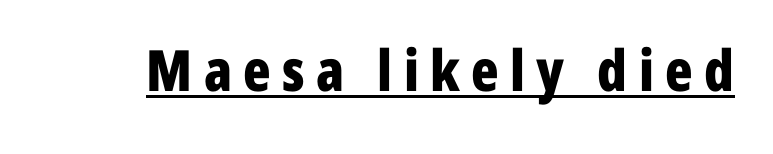
Q: Is the text bold? A: Yes.
Q: Is the text italic (slanted)? A: No, it is upright.
Q: Is the typeface a serif or a sans-serif typeface? A: Sans-serif.
Q: Is the text underlined? A: Yes.
Q: Is the spacing between letters normal or unusually wide? A: Unusually wide.
Q: Width (condensed, normal, or wide)? A: Condensed.
Q: Stroke contrast? A: Low.
Q: x-height? A: Medium.
Q: Monospaced? A: No.
